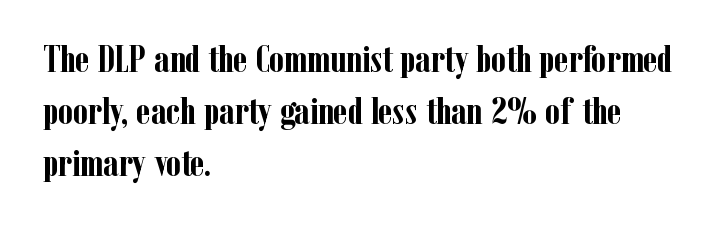
{"serif": "yes", "italic": "no", "bold": "yes", "weight": "semibold", "width": "condensed", "stroke_contrast": "low", "x_height": "medium", "monospaced": "no", "underline": "no", "align": "left", "line_spacing": "normal", "line_spacing_ratio": 1.37, "letter_spacing": "normal", "letter_spacing_em": 0.0, "glyph_px": 38}
